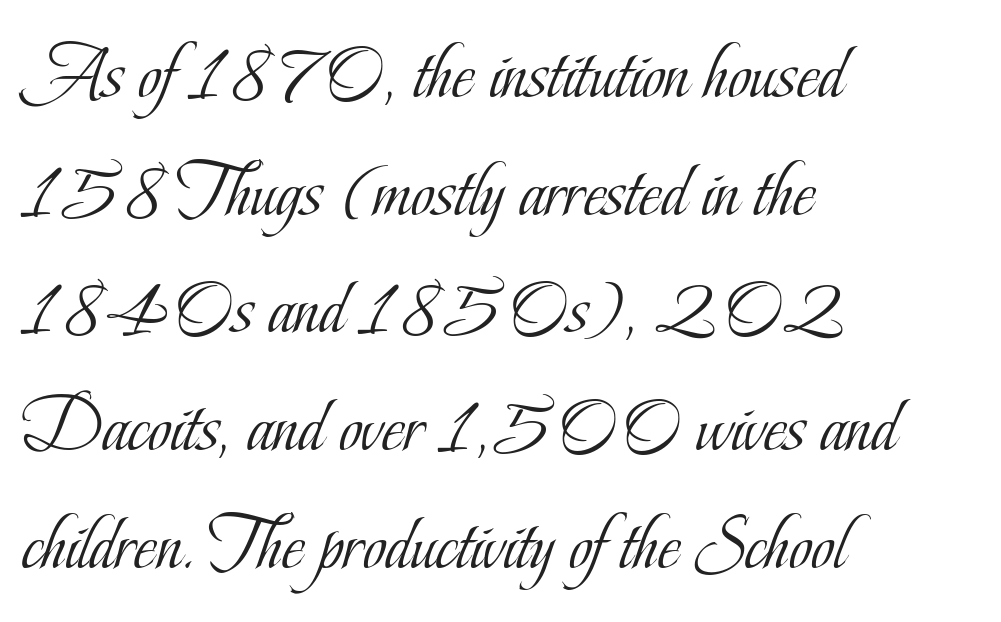
Q: Is the text bold? A: No.
Q: Is the text italic (slanted)? A: Yes.
Q: Is the typeface a serif or a sans-serif typeface? A: Serif.
Q: Is the text underlined? A: No.
Q: How is the paragraph aligned? A: Left-aligned.
Q: Is the spacing between letters normal or unusually wide? A: Normal.
Q: Is the spacing between lines tight, normal or loose? A: Normal.
Q: Width (condensed, normal, or wide)? A: Condensed.
Q: Stroke contrast? A: Low.
Q: x-height? A: Small.
Q: Monospaced? A: No.
